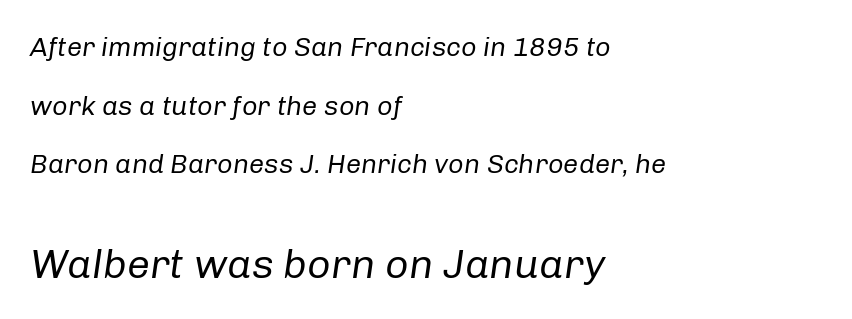
The image shows 41 px regular-weight type, italic (leaning right); set left-aligned, loose line spacing (2.17x), normal letter spacing, not underlined; the second (bottom) block is 1.52x larger; low stroke contrast and a medium x-height.
